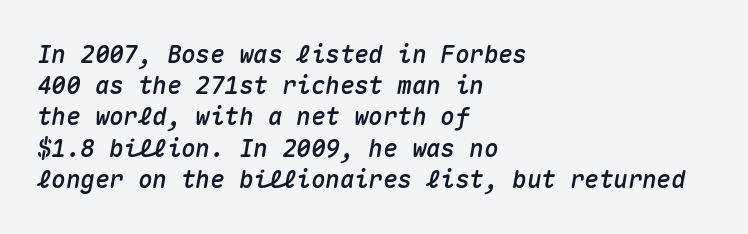
The image shows 24 px text type, italic (leaning right); set left-aligned, normal line spacing (1.3x), normal letter spacing, not underlined.
